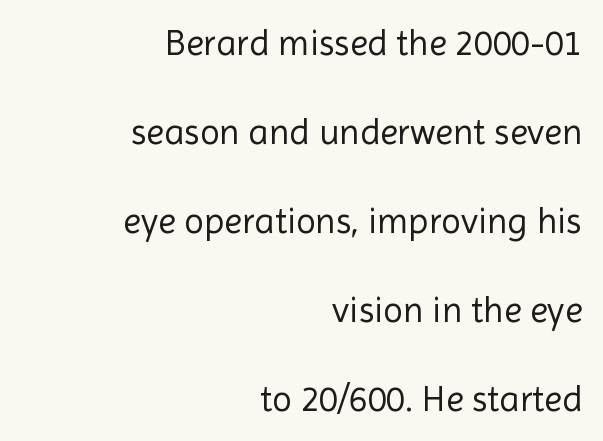
{"serif": "no", "italic": "no", "bold": "no", "weight": "regular", "width": "normal", "x_height": "medium", "monospaced": "no", "underline": "no", "align": "right", "line_spacing": "loose", "line_spacing_ratio": 2.47, "letter_spacing": "normal", "letter_spacing_em": 0.0, "glyph_px": 36}
